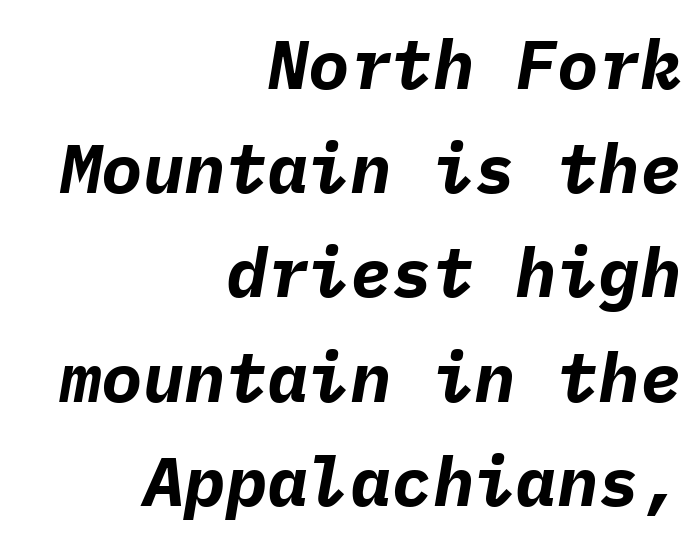
{"italic": "yes", "lean": "right", "slant_degrees": 9, "bold": "yes", "weight": "bold", "width": "normal", "stroke_contrast": "low", "x_height": "medium", "monospaced": "yes", "underline": "no", "align": "right", "line_spacing": "normal", "line_spacing_ratio": 1.51, "letter_spacing": "normal", "letter_spacing_em": 0.0, "glyph_px": 69}
